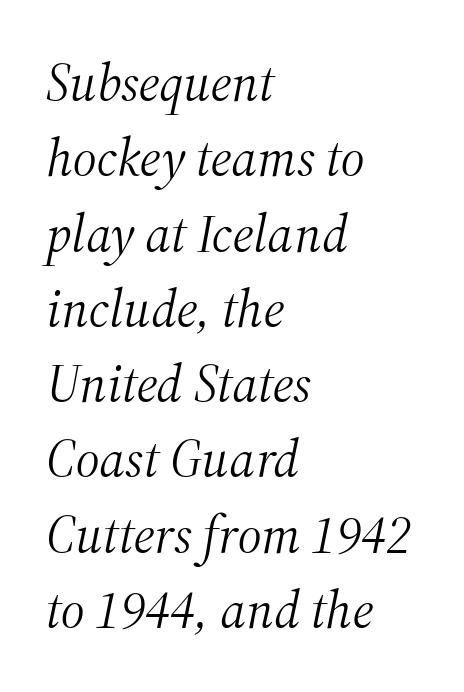
Compared with a centered layout, this one pins lines to the left instead. The typeface chosen for these lines features serifs. An italicized treatment has been applied to the whole sample. Beneath every word, the page is bare.
